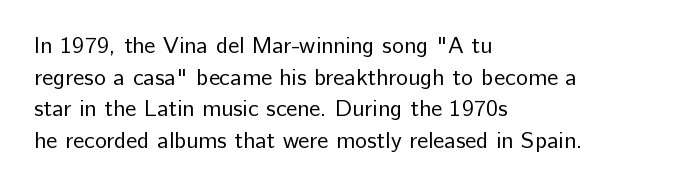
The image shows 23 px text type, upright; set left-aligned, normal line spacing (1.37x), normal letter spacing, not underlined.
